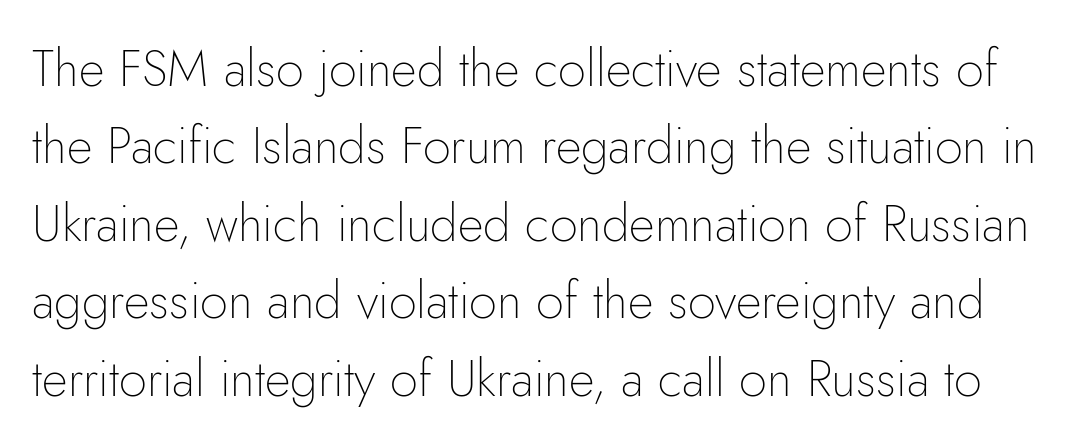
Classification — sans serif. If you drew a line through each stem, it would be perfectly vertical. Each row of text sits above clean, open space. Do the characters align in a grid? No, the font is proportional.
